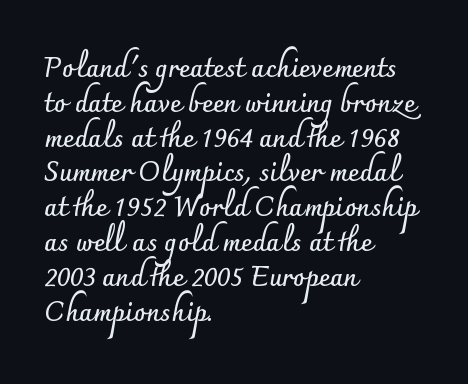
Q: Is the text bold? A: Yes.
Q: Is the text italic (slanted)? A: Yes.
Q: Is the text underlined? A: No.
Q: How is the paragraph aligned? A: Left-aligned.
Q: Is the spacing between letters normal or unusually wide? A: Normal.
Q: Is the spacing between lines tight, normal or loose? A: Normal.
